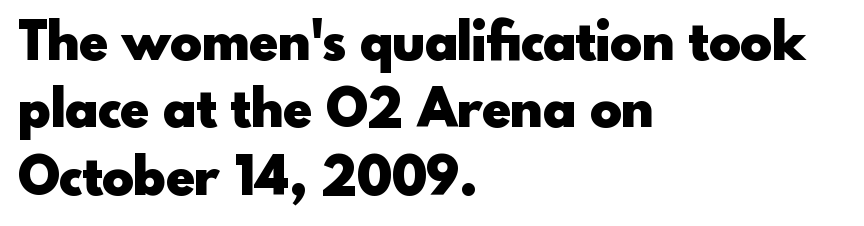
The rendering anchors every line to the left-hand side. Strong, thick strokes mark this as bold type. Each letter's strokes conclude bluntly, with no projecting serifs. Each row of text sits above clean, open space. Look at the tracking — it's just the regular setting, nothing added.
